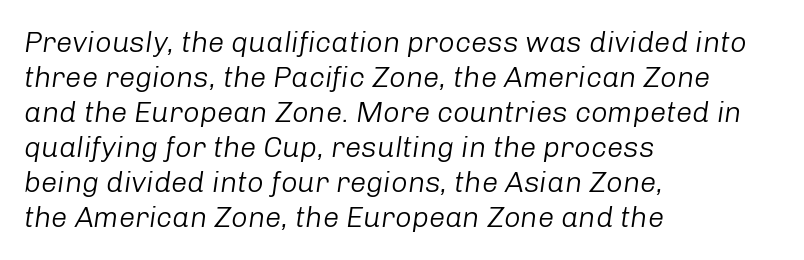
The image shows 29 px light type, italic (leaning right); set left-aligned, line spacing 1.21x, normal letter spacing, not underlined; low stroke contrast and a medium x-height.
